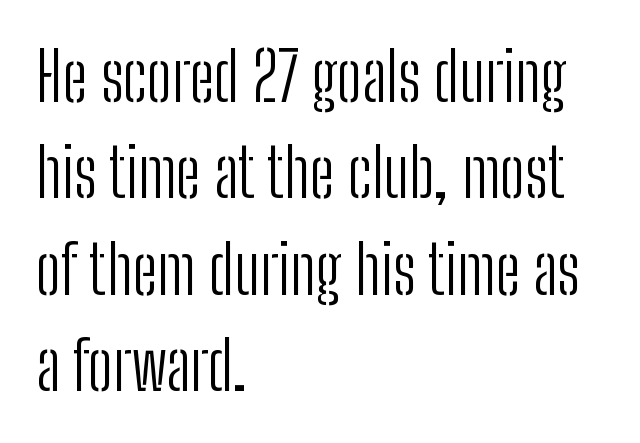
The image shows 67 px light, condensed sans-serif type, upright; set left-aligned, normal line spacing (1.44x), normal letter spacing, not underlined; low stroke contrast and a medium x-height.
